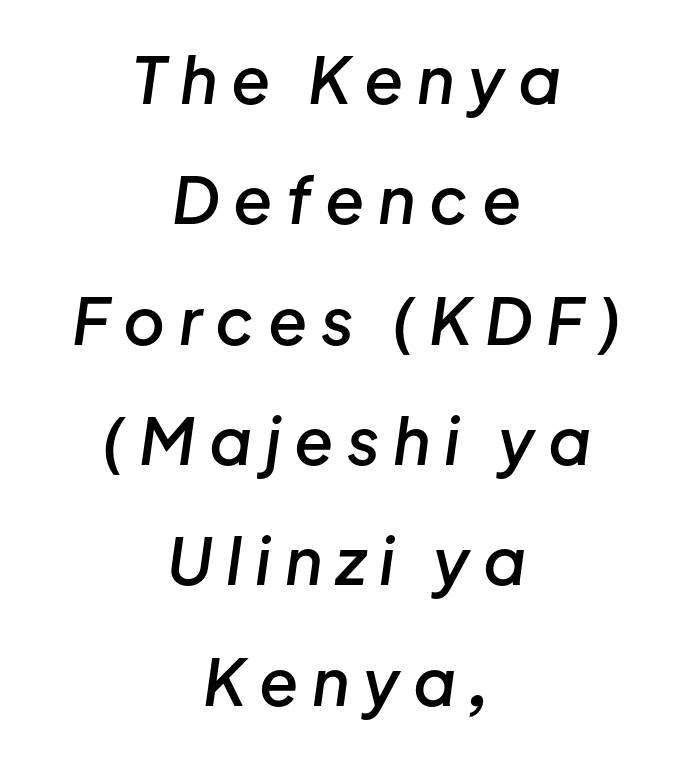
The image shows 64 px semibold type, italic (leaning right); set centered, line spacing 1.88x, unusually wide letter spacing (+0.21 em), not underlined; low stroke contrast and a medium x-height.
